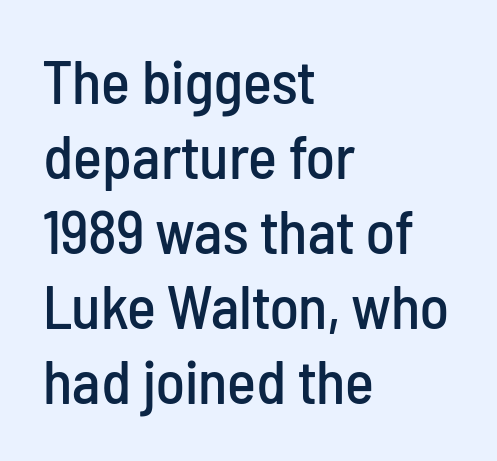
The image shows 61 px condensed sans-serif type, upright; set left-aligned, line spacing 1.23x, normal letter spacing, not underlined; low stroke contrast and a medium x-height.
